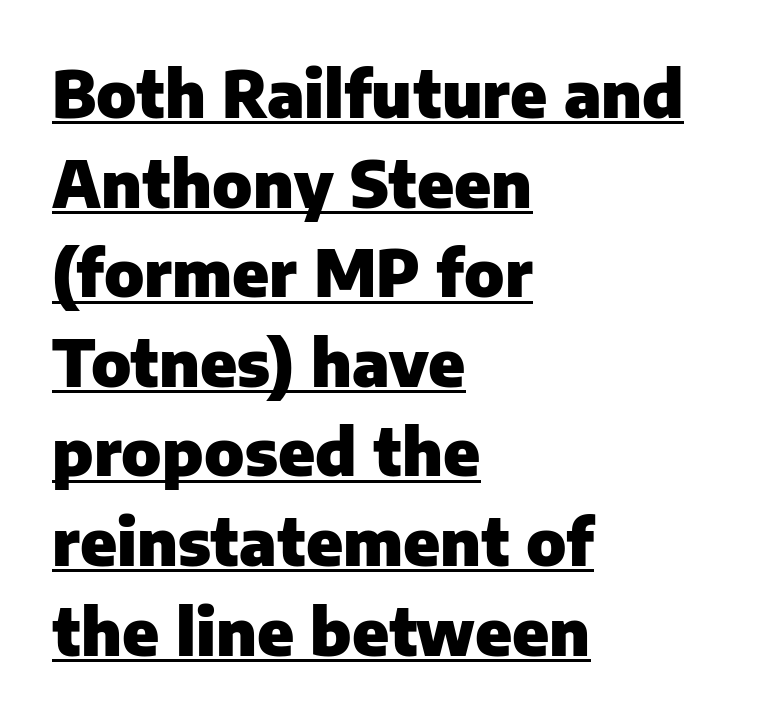
The lettering stays uniformly vertical, giving the passage a roman look. Weight check: bold — yes, fully. A rule runs beneath these lines of type. Horizontally, the lines are justified to the leading edge only.
